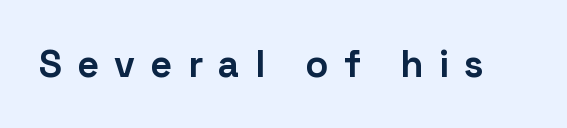
{"serif": "no", "italic": "no", "bold": "yes", "weight": "bold", "width": "normal", "stroke_contrast": "low", "x_height": "medium", "monospaced": "no", "underline": "no", "letter_spacing": "wide", "letter_spacing_em": 0.4, "glyph_px": 38}
